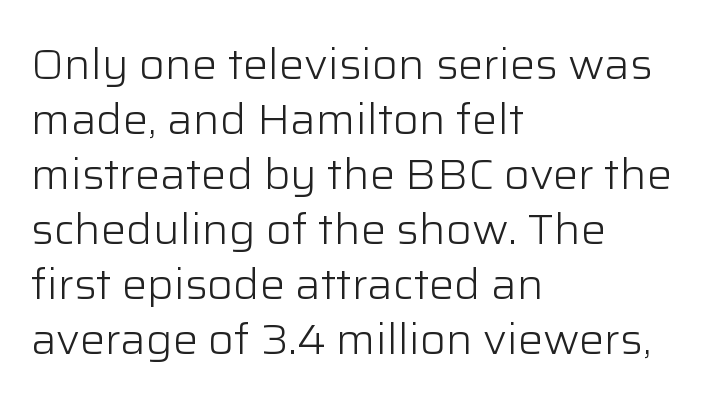
Q: Is the text bold? A: No.
Q: Is the text italic (slanted)? A: No, it is upright.
Q: Is the typeface a serif or a sans-serif typeface? A: Sans-serif.
Q: Is the text underlined? A: No.
Q: How is the paragraph aligned? A: Left-aligned.
Q: Is the spacing between letters normal or unusually wide? A: Normal.
Q: Is the spacing between lines tight, normal or loose? A: Normal.
Q: Width (condensed, normal, or wide)? A: Normal.
Q: Stroke contrast? A: Low.
Q: x-height? A: Medium.
Q: Monospaced? A: No.
